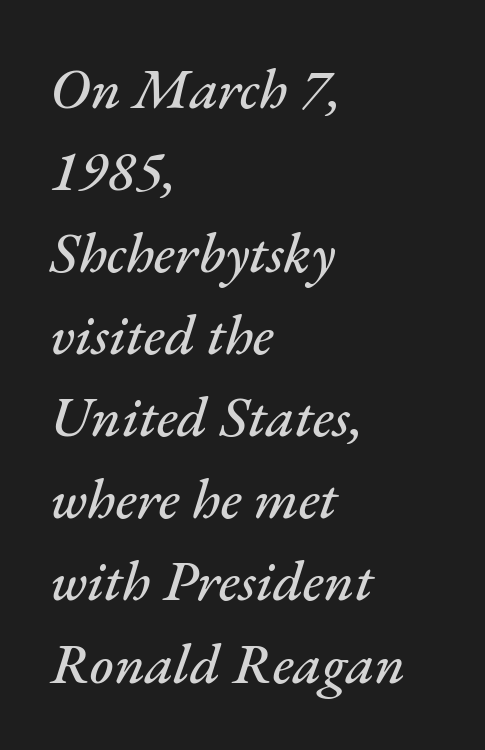
{"italic": "yes", "lean": "right", "slant_degrees": 17, "width": "normal", "stroke_contrast": "medium", "x_height": "small", "monospaced": "no", "underline": "no", "align": "left", "line_spacing": "normal", "line_spacing_ratio": 1.44, "letter_spacing": "normal", "letter_spacing_em": 0.0, "glyph_px": 57}
